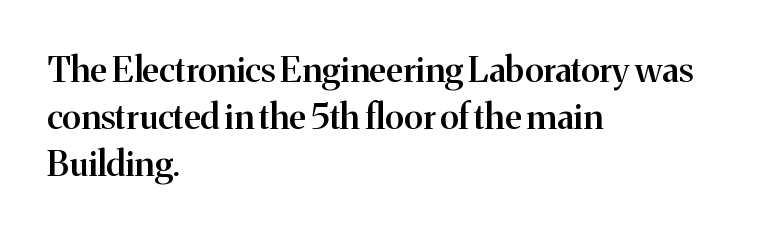
The image shows 35 px semibold serif type, upright; set left-aligned, normal line spacing (1.34x), normal letter spacing, not underlined; medium stroke contrast and a medium x-height.
